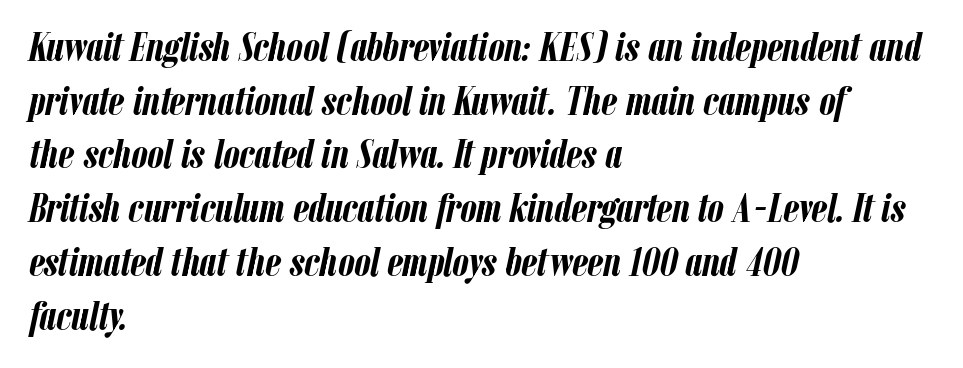
The image shows 41 px semibold, condensed type, italic (leaning right); set left-aligned, normal line spacing (1.31x), normal letter spacing, not underlined; low stroke contrast and a medium x-height.
